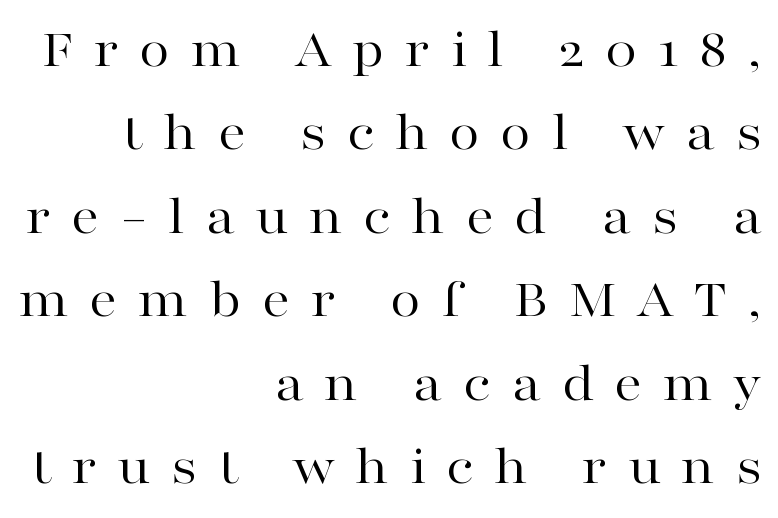
The image shows 56 px regular-weight, wide serif type, upright; set right-aligned, normal line spacing (1.49x), unusually wide letter spacing (+0.36 em), not underlined; high stroke contrast and a medium x-height.
